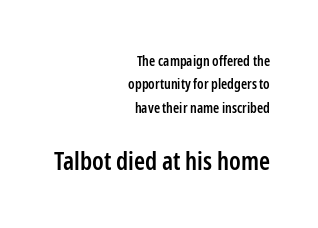
{"italic": "no", "bold": "semi", "underline": "no", "align": "right", "line_spacing": "normal", "line_spacing_ratio": 1.67, "letter_spacing": "normal", "letter_spacing_em": 0.0, "larger_block": "second", "size_ratio": 1.79, "glyph_px": 25}
